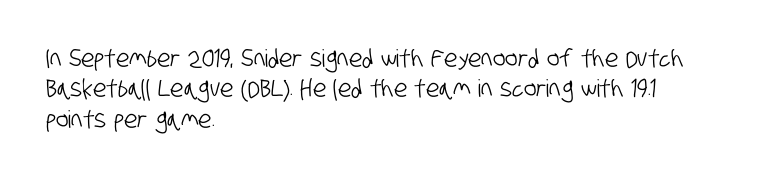
The image shows 24 px text type; set left-aligned, normal line spacing (1.27x), normal letter spacing, not underlined.
